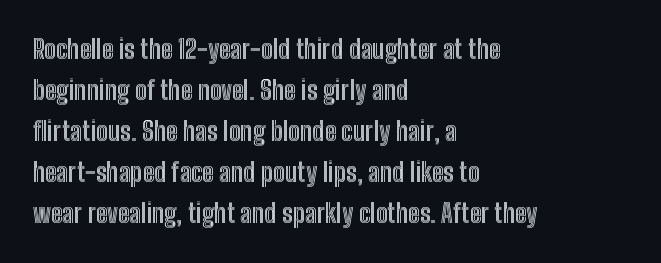
Descenders hang freely into open space. The font's upright variant was chosen for this text. Alignment: flush left. Leading: standard. The letterforms sit shoulder to shoulder at normal distance.
